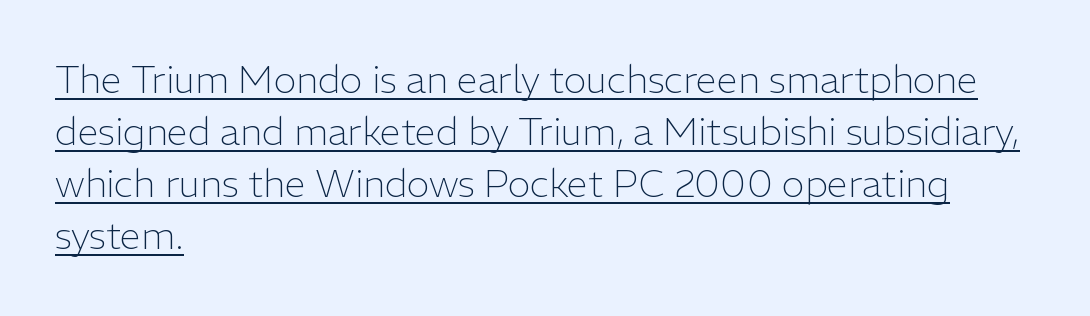
The passage shown has conventional tracking throughout. Character widths vary here, with narrow letters taking less room than wide ones. Stems and bowls with no extra thickness — not bold. Serif or sans? Sans — the stroke terminals are bare.
